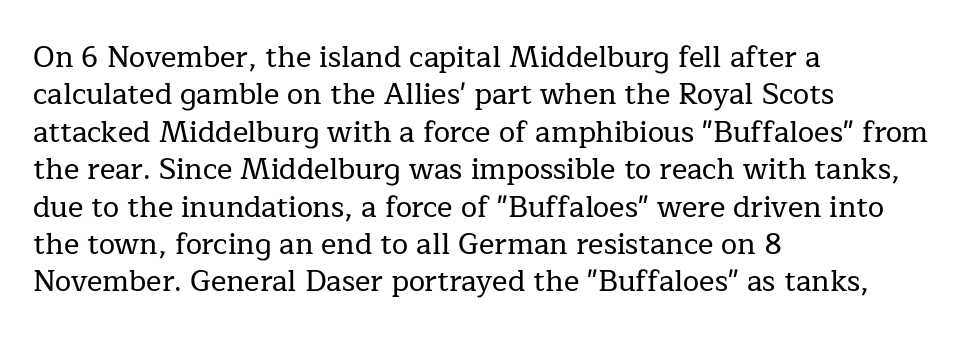
The image shows 29 px serif type, upright; set left-aligned, normal line spacing (1.29x), normal letter spacing, not underlined; low stroke contrast and a medium x-height.
